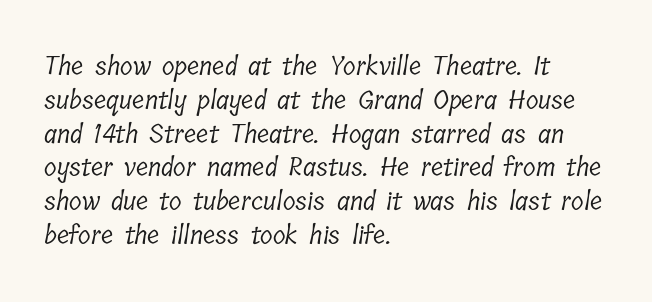
Q: Is the text bold? A: No.
Q: Is the text underlined? A: No.
Q: How is the paragraph aligned? A: Left-aligned.
Q: Is the spacing between letters normal or unusually wide? A: Normal.
Q: Is the spacing between lines tight, normal or loose? A: Normal.
